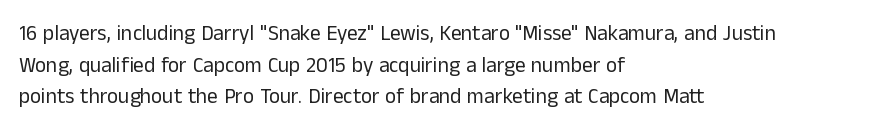
Q: Is the text bold? A: No.
Q: Is the text italic (slanted)? A: No, it is upright.
Q: Is the text underlined? A: No.
Q: How is the paragraph aligned? A: Left-aligned.
Q: Is the spacing between letters normal or unusually wide? A: Normal.
Q: Is the spacing between lines tight, normal or loose? A: Normal.
